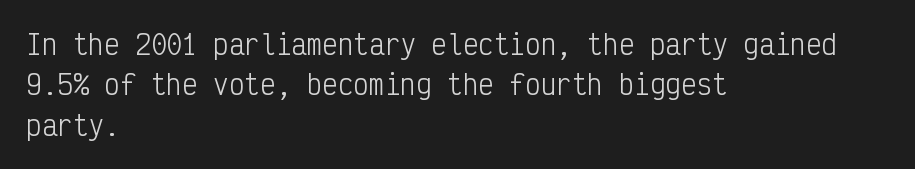
Q: Is the text bold? A: No.
Q: Is the text italic (slanted)? A: No, it is upright.
Q: Is the text underlined? A: No.
Q: How is the paragraph aligned? A: Left-aligned.
Q: Is the spacing between letters normal or unusually wide? A: Normal.
Q: Is the spacing between lines tight, normal or loose? A: Normal.
